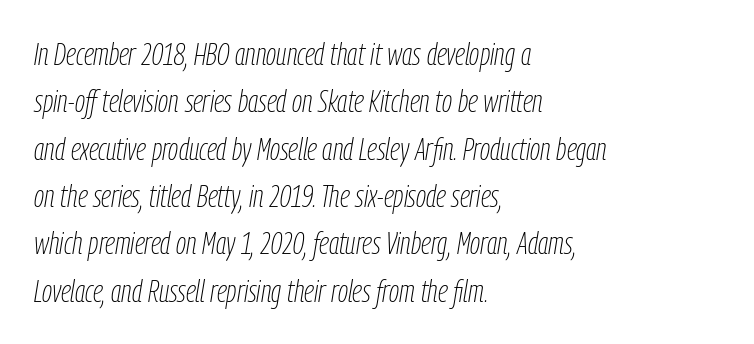
The image shows 32 px thin, condensed type, italic (leaning right); set left-aligned, normal line spacing (1.48x), normal letter spacing, not underlined; low stroke contrast and a medium x-height.
